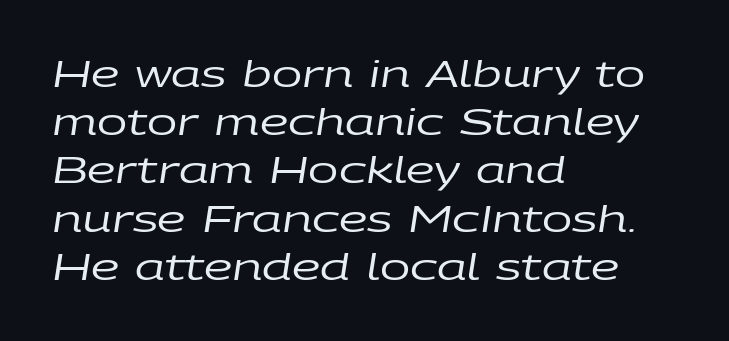
Q: Is the text bold? A: No.
Q: Is the text italic (slanted)? A: Yes, it leans right by about 9 degrees.
Q: Is the text underlined? A: No.
Q: How is the paragraph aligned? A: Left-aligned.
Q: Is the spacing between letters normal or unusually wide? A: Normal.
Q: Is the spacing between lines tight, normal or loose? A: Normal.
Q: Width (condensed, normal, or wide)? A: Wide.
Q: Stroke contrast? A: Low.
Q: x-height? A: Large.
Q: Monospaced? A: No.
